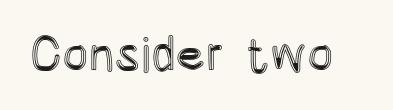
{"italic": "no", "width": "condensed", "x_height": "large", "monospaced": "no", "underline": "no", "letter_spacing": "normal", "letter_spacing_em": 0.0, "glyph_px": 49}
